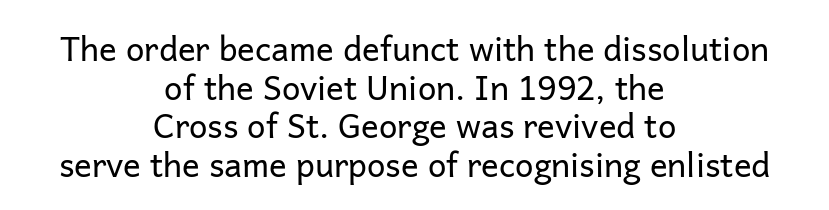
Q: Is the text bold? A: No.
Q: Is the text italic (slanted)? A: No, it is upright.
Q: Is the typeface a serif or a sans-serif typeface? A: Sans-serif.
Q: Is the text underlined? A: No.
Q: How is the paragraph aligned? A: Centered.
Q: Is the spacing between letters normal or unusually wide? A: Normal.
Q: Width (condensed, normal, or wide)? A: Normal.
Q: Stroke contrast? A: Low.
Q: x-height? A: Medium.
Q: Monospaced? A: No.
